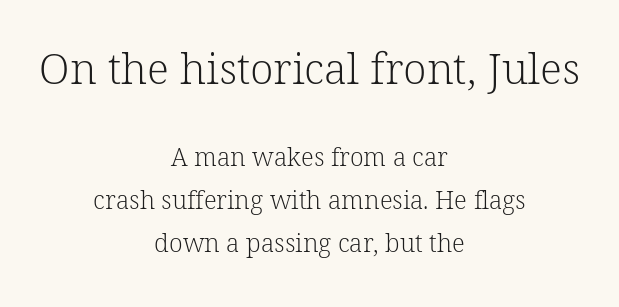
{"serif": "yes", "italic": "no", "bold": "no", "weight": "light", "width": "normal", "stroke_contrast": "low", "x_height": "medium", "monospaced": "no", "underline": "no", "align": "center", "line_spacing_ratio": 1.73, "letter_spacing": "normal", "letter_spacing_em": 0.0, "larger_block": "first", "size_ratio": 1.72, "glyph_px": 43}
